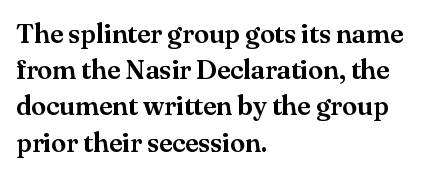
A normal amount of white space separates one row of letters from the next. Rendered with straight, roman letterforms. Rule under the text: the space is simply empty. Glyph-to-glyph distance matches everyday printed text. Horizontal alignment here is leftward, the default for most running prose.
